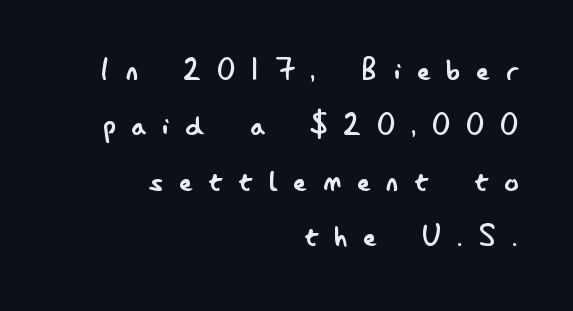
Q: Is the text bold? A: No.
Q: Is the text italic (slanted)? A: No, it is upright.
Q: Is the typeface a serif or a sans-serif typeface? A: Sans-serif.
Q: Is the text underlined? A: No.
Q: How is the paragraph aligned? A: Right-aligned.
Q: Is the spacing between letters normal or unusually wide? A: Unusually wide.
Q: Is the spacing between lines tight, normal or loose? A: Normal.
Q: Width (condensed, normal, or wide)? A: Condensed.
Q: Stroke contrast? A: Low.
Q: x-height? A: Small.
Q: Monospaced? A: No.
